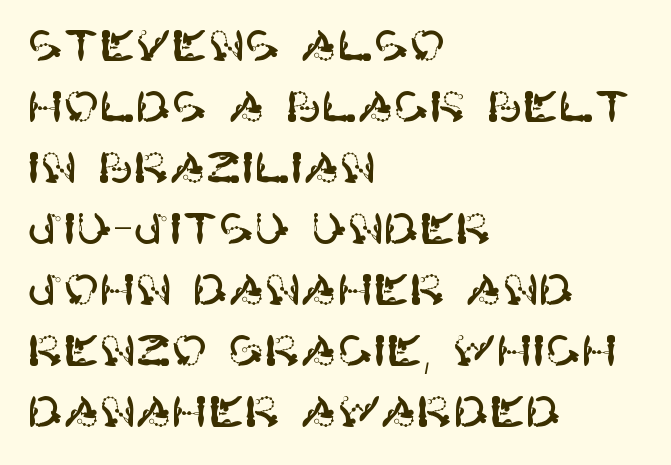
Font category for this specimen: sans-serif. One-word summary of the alignment: left. The rows are spaced the way most documents space them. The baseline area is clear. Standard letterfit; no display-style spreading of the glyphs.
